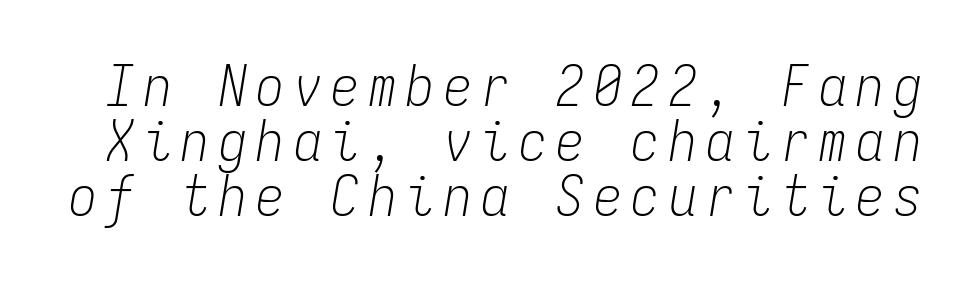
{"italic": "yes", "lean": "right", "slant_degrees": 9, "bold": "no", "weight": "light", "width": "condensed", "stroke_contrast": "low", "x_height": "medium", "monospaced": "yes", "underline": "no", "line_spacing": "tight", "line_spacing_ratio": 0.98, "glyph_px": 56}
